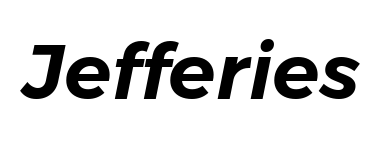
The image shows 78 px text type, italic (leaning right); set normal letter spacing, not underlined; low stroke contrast and a medium x-height.
